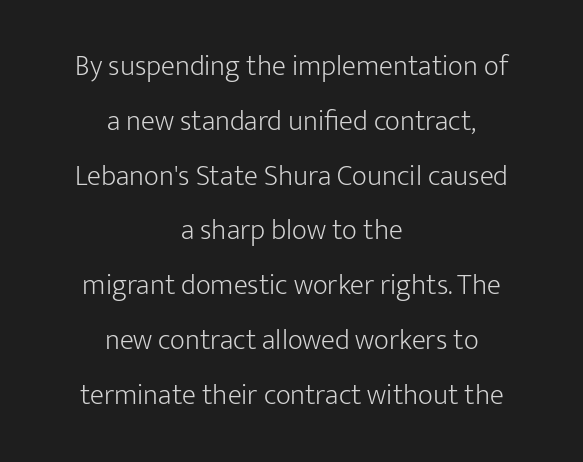
{"serif": "no", "italic": "no", "bold": "no", "weight": "light", "width": "normal", "stroke_contrast": "low", "x_height": "medium", "monospaced": "no", "underline": "no", "align": "center", "line_spacing_ratio": 1.89, "letter_spacing": "normal", "letter_spacing_em": 0.0, "glyph_px": 29}
